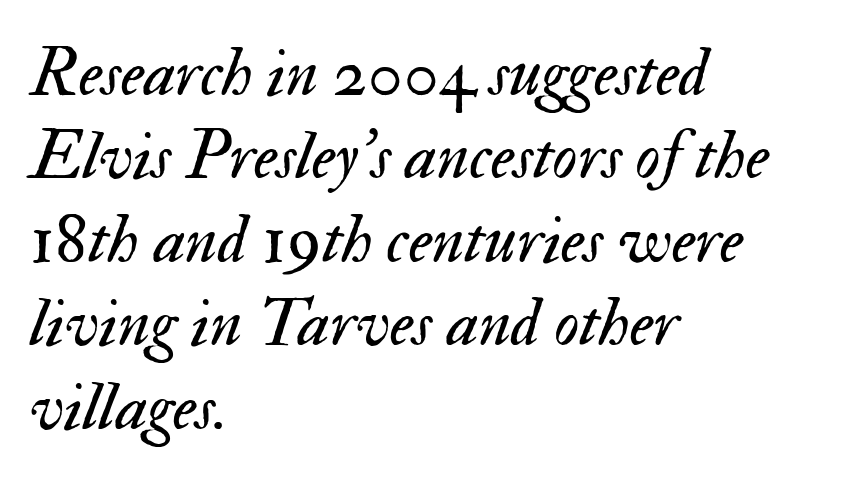
Q: Is the text bold? A: No.
Q: Is the text italic (slanted)? A: Yes, it leans right by about 17 degrees.
Q: Is the text underlined? A: No.
Q: How is the paragraph aligned? A: Left-aligned.
Q: Is the spacing between letters normal or unusually wide? A: Normal.
Q: Width (condensed, normal, or wide)? A: Normal.
Q: Stroke contrast? A: Medium.
Q: x-height? A: Small.
Q: Monospaced? A: No.
